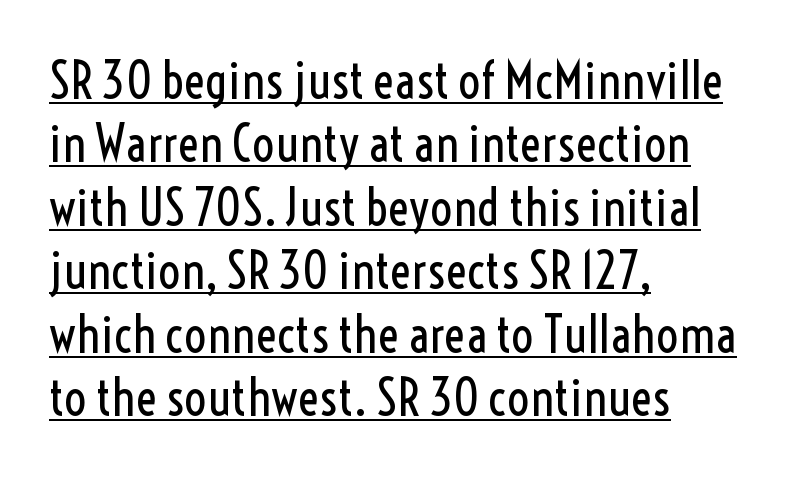
Leading matches the norm, producing a regular column. Spacing between characters is what you'd get straight out of the box. Horizontally, the lines are justified to the leading edge only. The typeface has the unassuming heft of standard copy or less. Varying glyph widths throughout — classic text-font behaviour. Upright lettering throughout.
